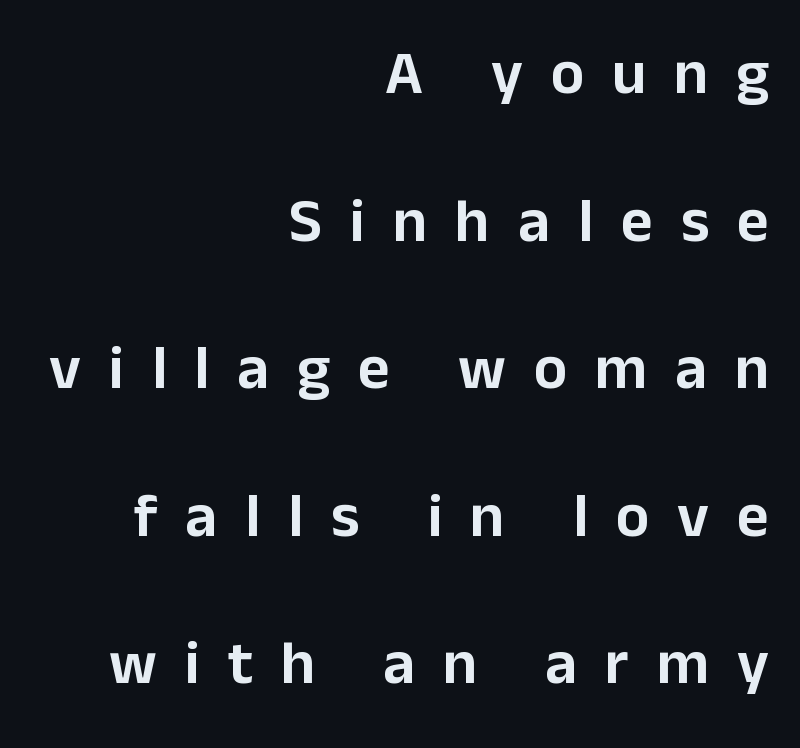
The image shows 62 px sans-serif type, upright; set right-aligned, loose line spacing (2.38x), unusually wide letter spacing (+0.45 em), not underlined; low stroke contrast and a medium x-height.
